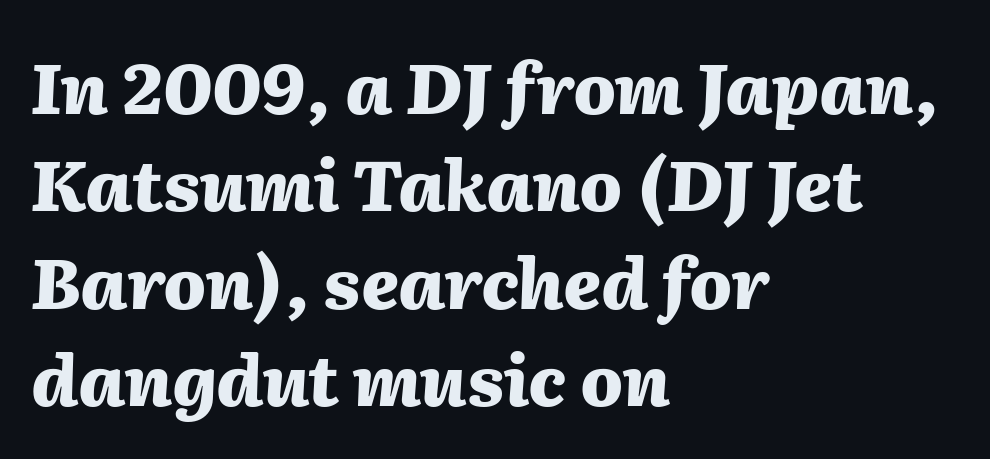
The face used here is proportionally spaced, like ordinary book or web type. Notice how the passage keeps a crisp vertical edge on the left only. The vertical gap from one line to the next is medium. The specimen reads as italic at a glance.
